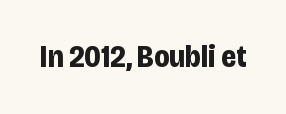
The image shows 31 px bold, condensed sans-serif type, upright; set normal letter spacing, not underlined; low stroke contrast and a large x-height.
